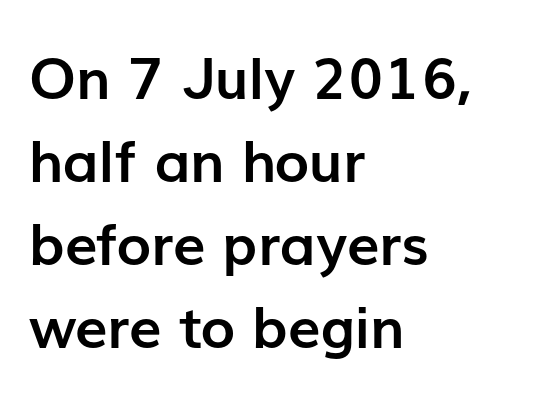
{"serif": "no", "italic": "no", "bold": "yes", "weight": "semibold", "width": "normal", "stroke_contrast": "low", "x_height": "medium", "monospaced": "no", "underline": "no", "align": "left", "line_spacing": "normal", "line_spacing_ratio": 1.43, "letter_spacing": "normal", "letter_spacing_em": 0.0, "glyph_px": 58}
